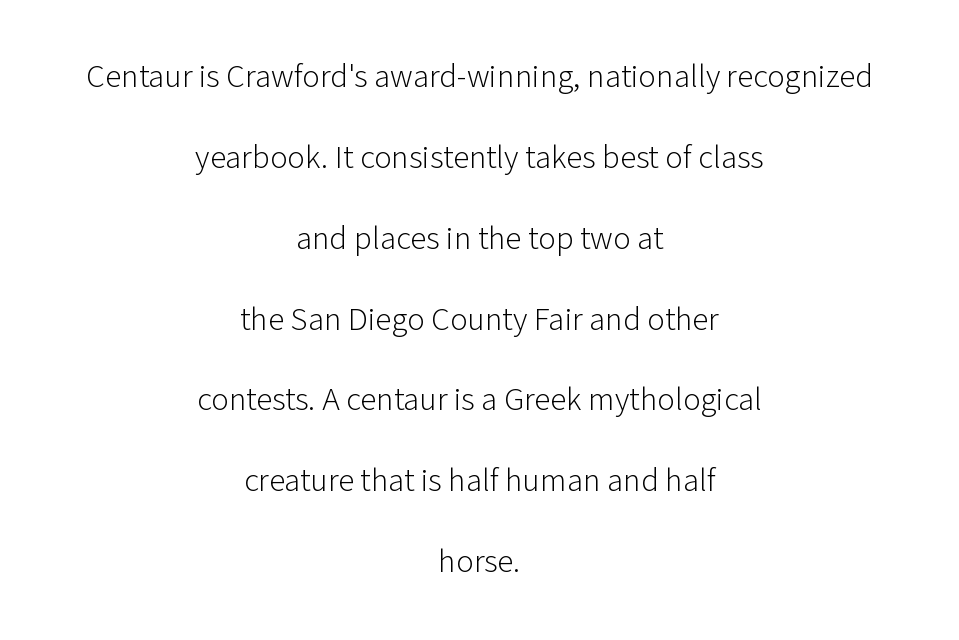
{"serif": "no", "italic": "no", "bold": "no", "weight": "light", "width": "normal", "stroke_contrast": "low", "x_height": "medium", "monospaced": "no", "underline": "no", "align": "center", "line_spacing": "loose", "line_spacing_ratio": 2.45, "letter_spacing": "normal", "letter_spacing_em": 0.0, "glyph_px": 33}
